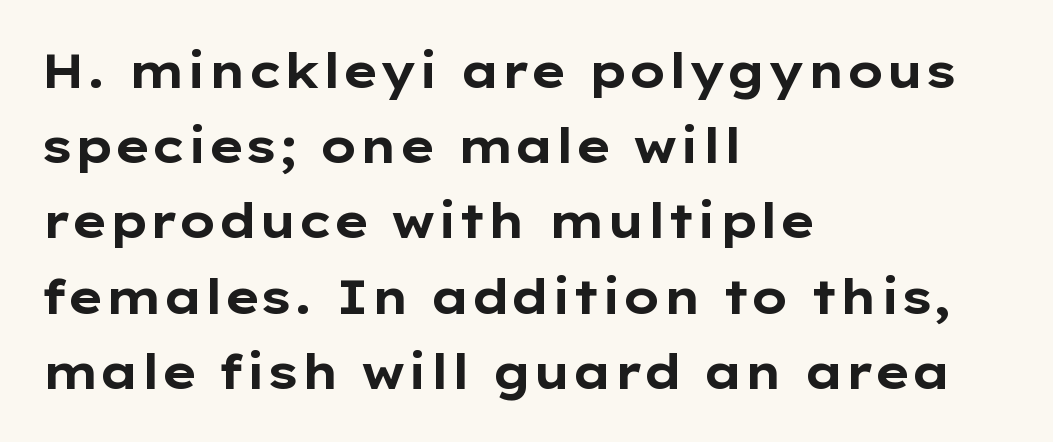
The image shows 47 px bold, wide sans-serif type, upright; set left-aligned, normal line spacing (1.6x), normal letter spacing, not underlined; low stroke contrast and a medium x-height.
